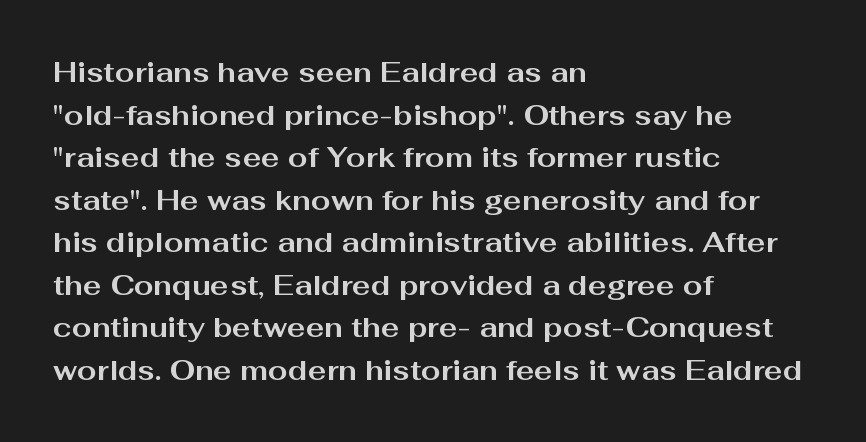
The vertical gap from one line to the next is medium. Nobody drew a line under any word here. Line beginnings align vertically; line endings do not. Each letter keeps its own natural width here, so spacing adapts to shape. The font family rendered here belongs to the sans-serif group. Summary of weight: heavy, a full bold.
